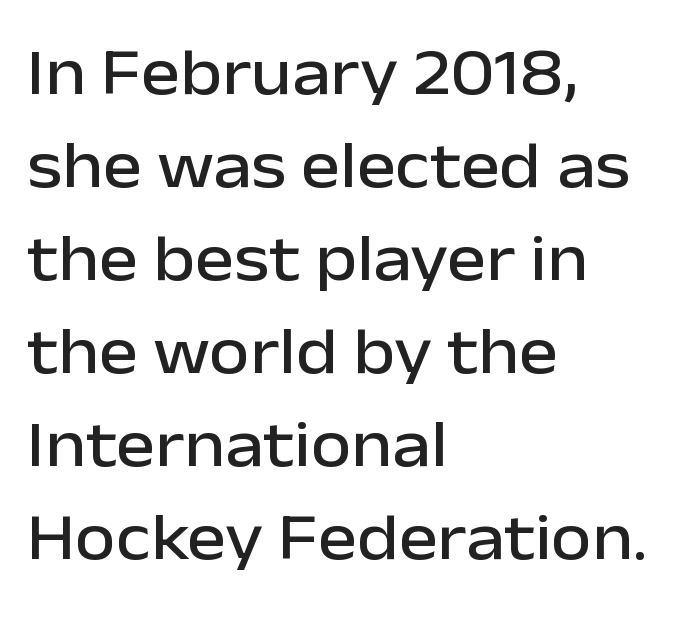
The image shows 66 px sans-serif type, upright; set left-aligned, normal line spacing (1.41x), normal letter spacing, not underlined; low stroke contrast and a medium x-height.
